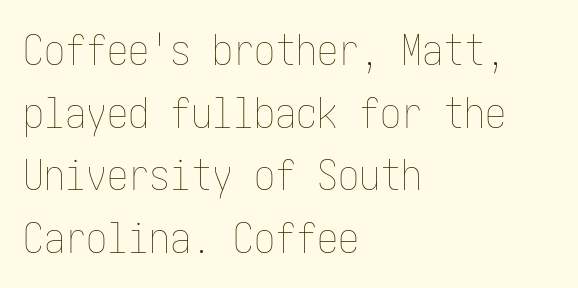
Q: Is the text bold? A: No.
Q: Is the text italic (slanted)? A: No, it is upright.
Q: Is the text underlined? A: No.
Q: How is the paragraph aligned? A: Left-aligned.
Q: Is the spacing between letters normal or unusually wide? A: Normal.
Q: Is the spacing between lines tight, normal or loose? A: Normal.
Q: Width (condensed, normal, or wide)? A: Condensed.
Q: Stroke contrast? A: Low.
Q: x-height? A: Medium.
